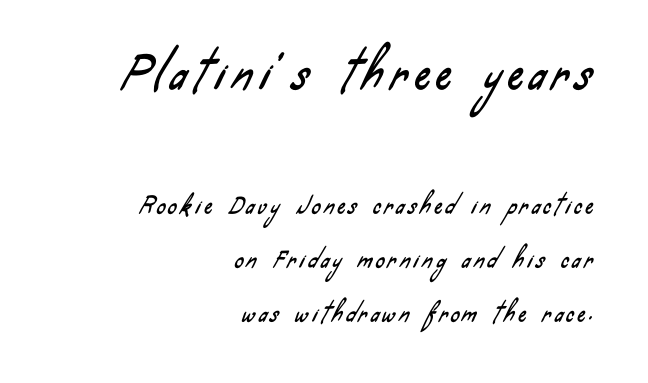
Honestly, there is no underline to notice here at all. The font family rendered here belongs to the sans-serif group. Reading down the block, your eye finds every line finishing at a fixed right position. Rows of type keep a wide berth in the vertical direction. This layout puts the oversized block above and the modest block below. Character widths vary here, with narrow letters taking less room than wide ones.
